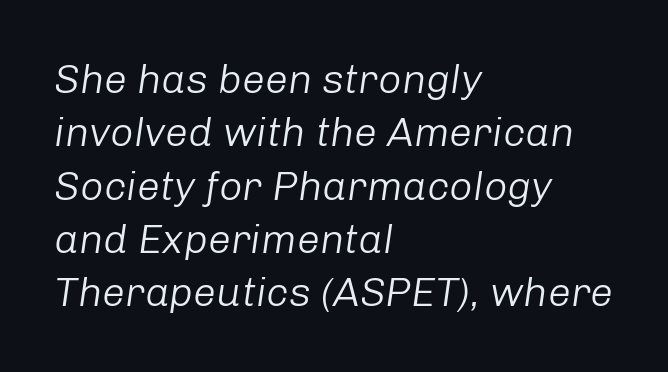
{"italic": "yes", "lean": "right", "slant_degrees": 8, "bold": "no", "weight": "light", "width": "normal", "stroke_contrast": "low", "x_height": "medium", "monospaced": "no", "underline": "no", "align": "left", "line_spacing": "normal", "line_spacing_ratio": 1.3, "letter_spacing": "normal", "letter_spacing_em": 0.0, "glyph_px": 41}
